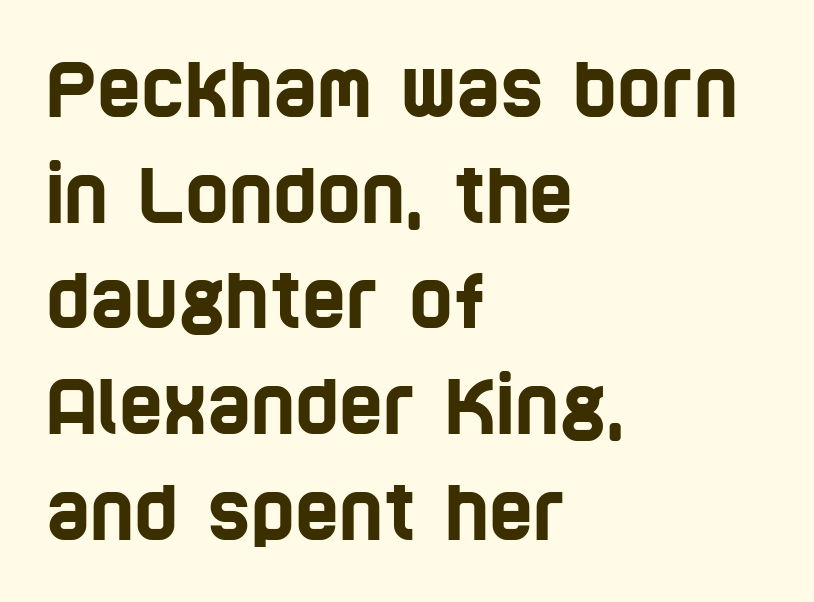
Q: Is the typeface a serif or a sans-serif typeface? A: Sans-serif.
Q: Is the text underlined? A: No.
Q: How is the paragraph aligned? A: Left-aligned.
Q: Is the spacing between letters normal or unusually wide? A: Normal.
Q: Is the spacing between lines tight, normal or loose? A: Normal.
Q: Width (condensed, normal, or wide)? A: Condensed.
Q: Stroke contrast? A: Low.
Q: x-height? A: Large.
Q: Monospaced? A: No.
